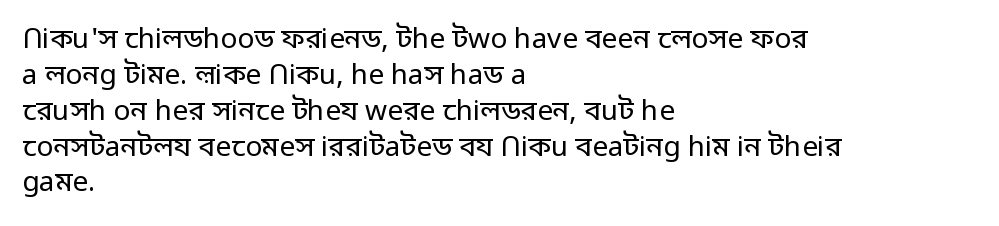
Looks like regular typesetting: each glyph gets only the width it needs. Compared with a typical body face, this is equally light or lighter still. Regarding leading, the lines here are spaced in the standard way. Short and long lines alike share a common starting point at left. Regarding serifs, this sample does without them.
